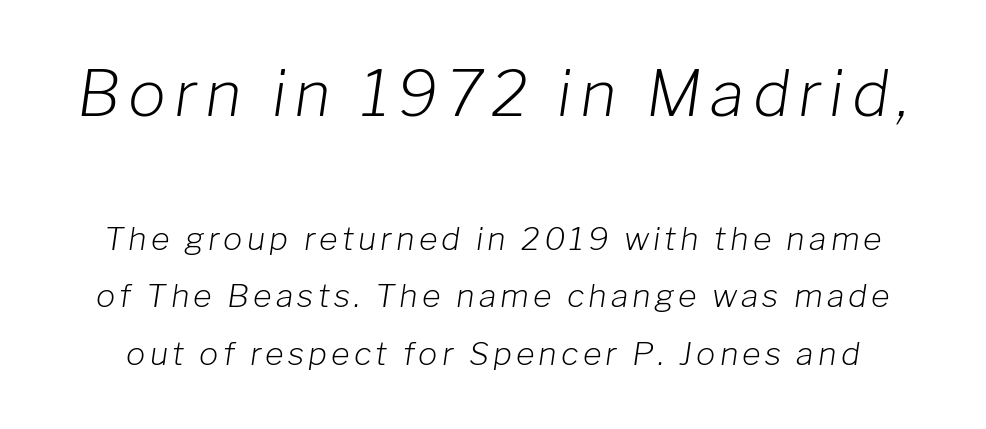
The image shows 63 px light type, italic (leaning right); set line spacing 1.8x, not underlined; the first (top) block is 1.97x larger; low stroke contrast and a medium x-height.
